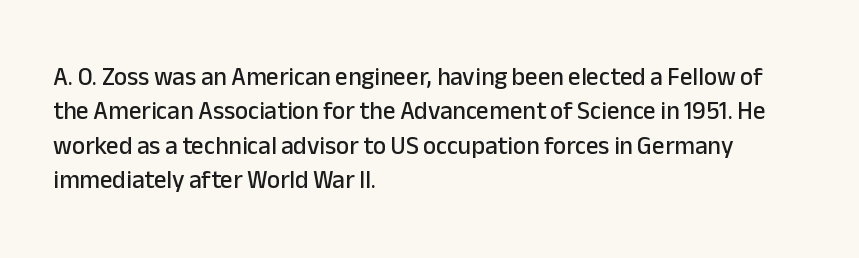
{"italic": "no", "underline": "no", "align": "left", "line_spacing": "normal", "line_spacing_ratio": 1.38, "letter_spacing": "normal", "letter_spacing_em": 0.0, "glyph_px": 25}
